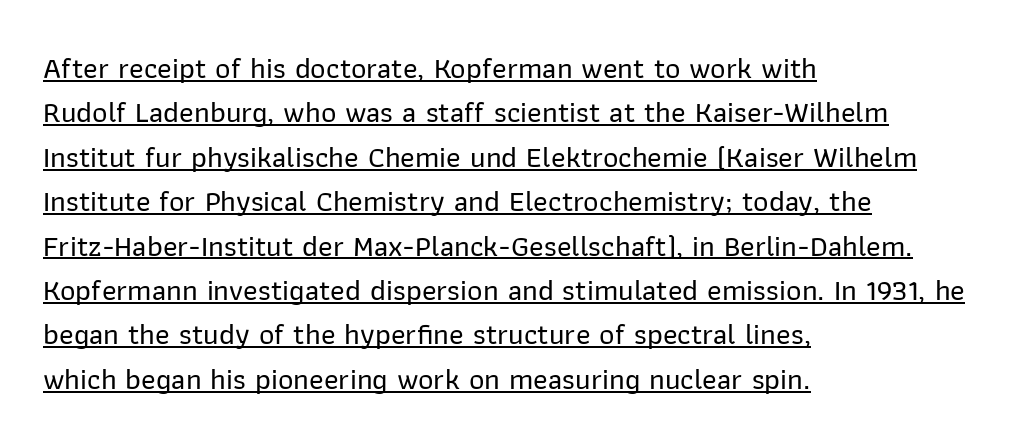
The image shows 30 px sans-serif type, upright; set left-aligned, normal line spacing (1.48x), normal letter spacing, underlined; low stroke contrast and a medium x-height.
